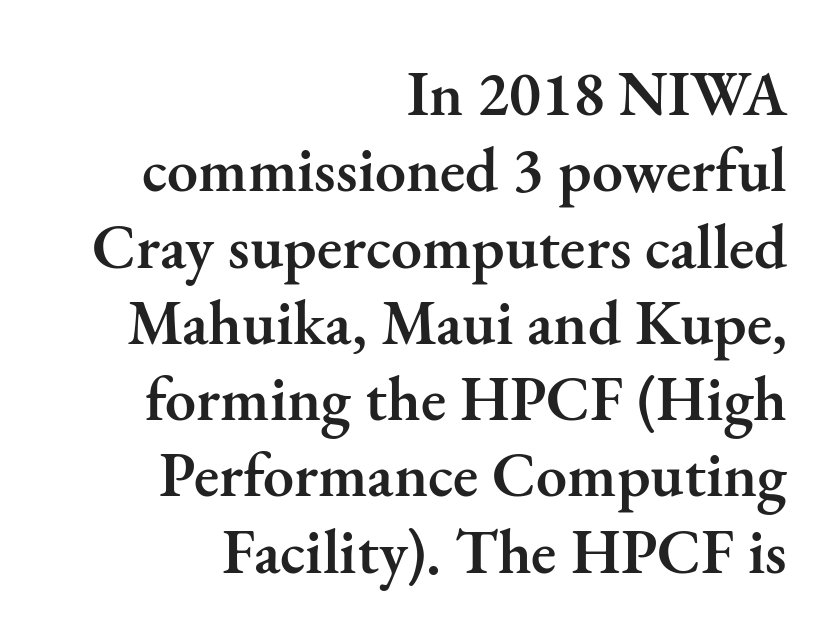
Q: Is the text bold? A: Semi-bold.
Q: Is the text italic (slanted)? A: No, it is upright.
Q: Is the typeface a serif or a sans-serif typeface? A: Serif.
Q: Is the text underlined? A: No.
Q: How is the paragraph aligned? A: Right-aligned.
Q: Is the spacing between letters normal or unusually wide? A: Normal.
Q: Width (condensed, normal, or wide)? A: Normal.
Q: Stroke contrast? A: Medium.
Q: x-height? A: Small.
Q: Monospaced? A: No.
